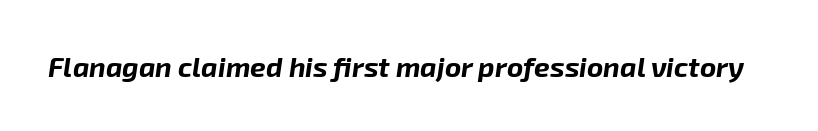
{"italic": "yes", "lean": "right", "slant_degrees": 8, "bold": "yes", "weight": "bold", "width": "normal", "stroke_contrast": "low", "x_height": "medium", "monospaced": "no", "underline": "no", "letter_spacing": "normal", "letter_spacing_em": 0.0, "glyph_px": 28}
